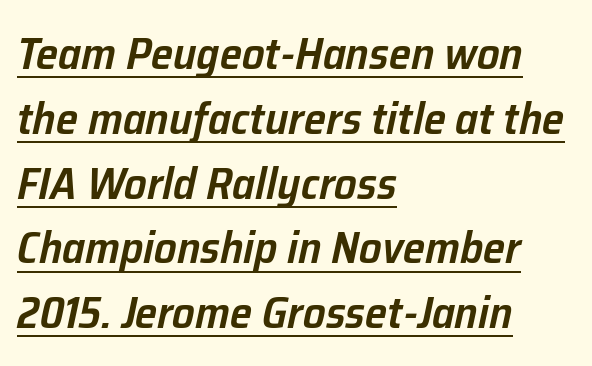
The image shows 45 px semibold type, italic (leaning right); set left-aligned, normal line spacing (1.44x), normal letter spacing, underlined; low stroke contrast and a medium x-height.
